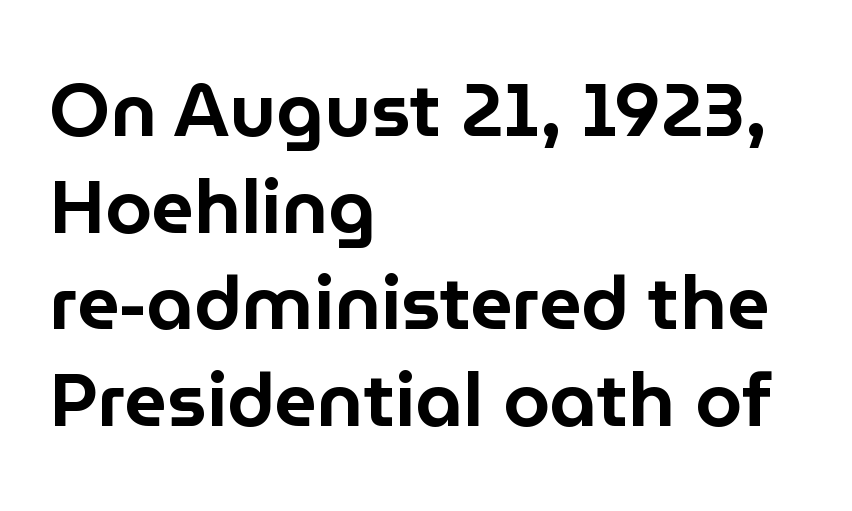
{"serif": "no", "italic": "no", "width": "normal", "stroke_contrast": "low", "x_height": "medium", "monospaced": "no", "underline": "no", "align": "left", "line_spacing": "normal", "line_spacing_ratio": 1.29, "letter_spacing": "normal", "letter_spacing_em": 0.0, "glyph_px": 75}
